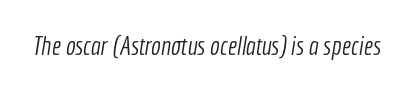
Vertical stems look standard width or narrower in stroke. Unmarked baselines from the first word to the last. There is no visible air inserted between adjacent glyphs.
